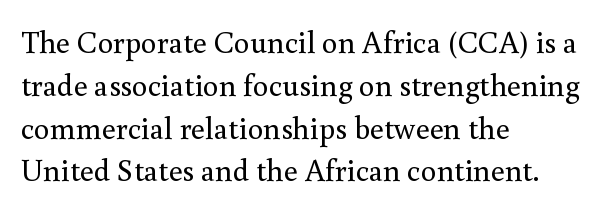
Q: Is the text bold? A: No.
Q: Is the text italic (slanted)? A: No, it is upright.
Q: Is the typeface a serif or a sans-serif typeface? A: Serif.
Q: Is the text underlined? A: No.
Q: How is the paragraph aligned? A: Left-aligned.
Q: Is the spacing between letters normal or unusually wide? A: Normal.
Q: Is the spacing between lines tight, normal or loose? A: Normal.
Q: Width (condensed, normal, or wide)? A: Normal.
Q: x-height? A: Small.
Q: Monospaced? A: No.
